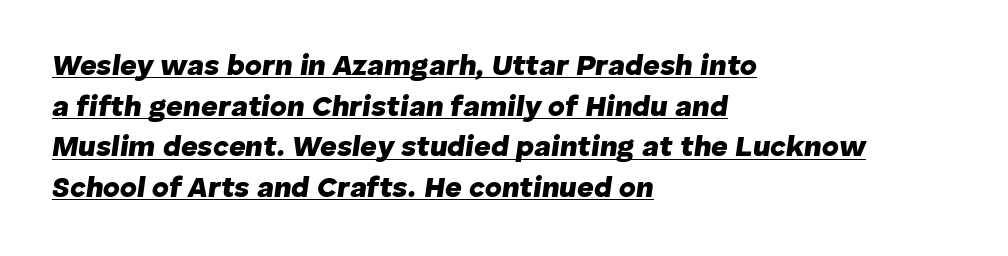
Q: Is the text bold? A: Yes.
Q: Is the text italic (slanted)? A: Yes, it leans right by about 8 degrees.
Q: Is the text underlined? A: Yes.
Q: How is the paragraph aligned? A: Left-aligned.
Q: Is the spacing between letters normal or unusually wide? A: Normal.
Q: Is the spacing between lines tight, normal or loose? A: Normal.
Q: Width (condensed, normal, or wide)? A: Normal.
Q: Stroke contrast? A: Low.
Q: x-height? A: Medium.
Q: Monospaced? A: No.
